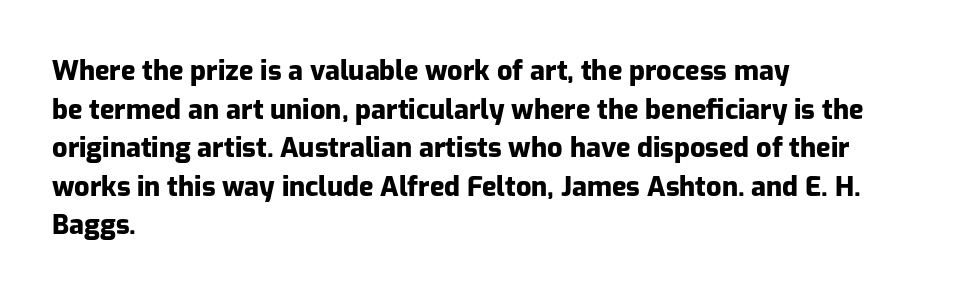
The image shows 27 px bold type, upright; set left-aligned, normal line spacing (1.43x), normal letter spacing, not underlined.
